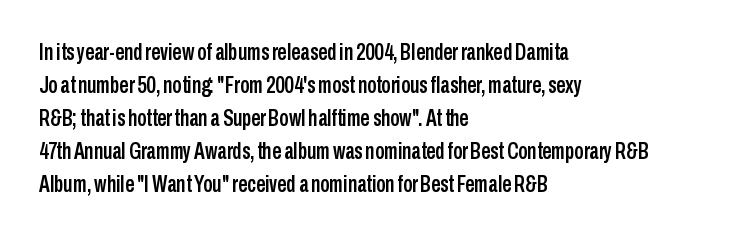
{"italic": "no", "underline": "no", "align": "left", "line_spacing": "normal", "line_spacing_ratio": 1.44, "letter_spacing": "normal", "letter_spacing_em": 0.0, "glyph_px": 23}
